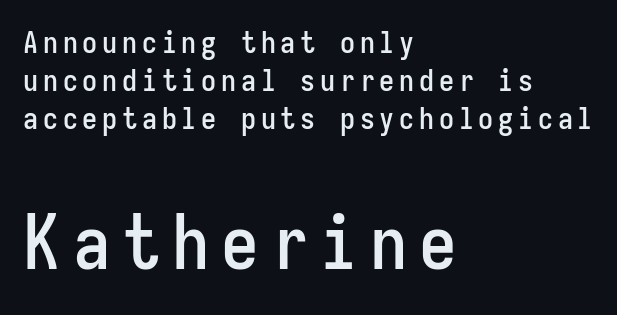
Q: Is the text italic (slanted)? A: No, it is upright.
Q: Is the typeface a serif or a sans-serif typeface? A: Sans-serif.
Q: Is the text underlined? A: No.
Q: How is the paragraph aligned? A: Left-aligned.
Q: Is the spacing between lines tight, normal or loose? A: Normal.
Q: Which block of text is set in a larger size, the first (top) or the second (bottom)? A: The second (bottom) one.
Q: Width (condensed, normal, or wide)? A: Condensed.
Q: Stroke contrast? A: Low.
Q: x-height? A: Medium.
Q: Monospaced? A: Yes.
